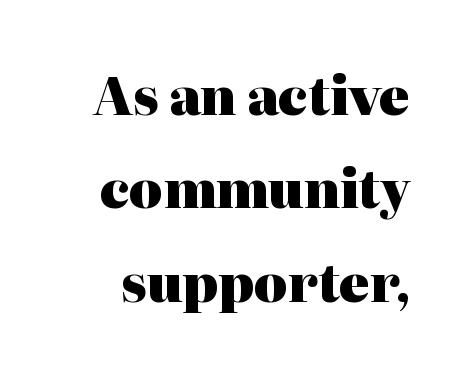
The image shows 51 px heavy serif type, upright; set line spacing 1.83x, normal letter spacing, not underlined; high stroke contrast and a medium x-height.
